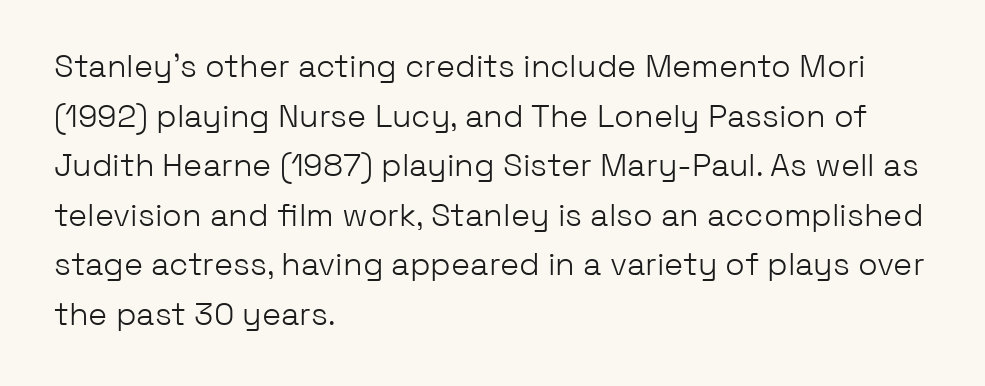
{"serif": "no", "italic": "no", "bold": "no", "weight": "light", "width": "normal", "stroke_contrast": "low", "x_height": "medium", "monospaced": "no", "underline": "no", "align": "left", "line_spacing": "normal", "line_spacing_ratio": 1.55, "letter_spacing": "normal", "letter_spacing_em": 0.0, "glyph_px": 32}
